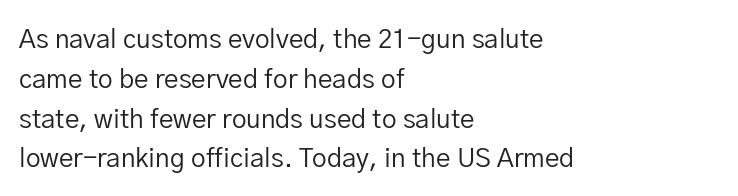
The image shows 26 px text type, upright; set left-aligned, normal line spacing (1.53x), normal letter spacing, not underlined.
